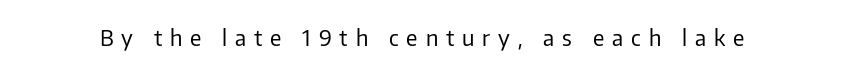
The image shows 22 px text type, upright; set unusually wide letter spacing (+0.36 em), not underlined.
